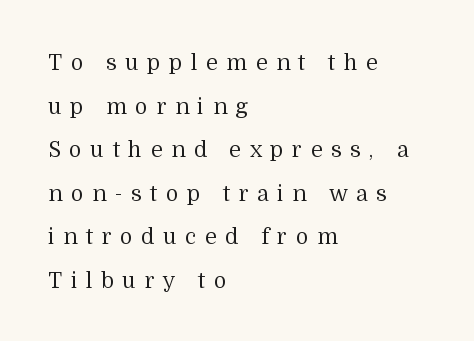
{"italic": "no", "bold": "no", "underline": "no", "align": "left", "line_spacing": "loose", "line_spacing_ratio": 1.98, "letter_spacing": "wide", "letter_spacing_em": 0.38, "glyph_px": 22}
